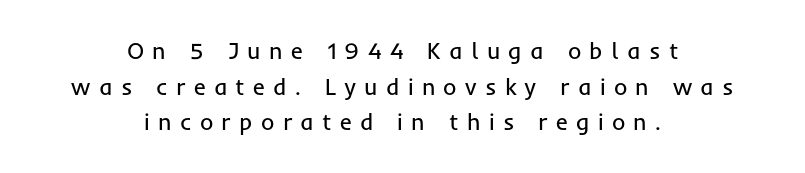
{"italic": "no", "bold": "no", "underline": "no", "align": "center", "line_spacing": "normal", "line_spacing_ratio": 1.55, "letter_spacing": "wide", "letter_spacing_em": 0.36, "glyph_px": 23}
